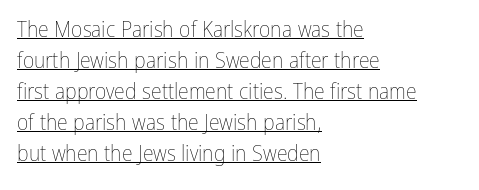
The image shows 22 px text type, upright; set left-aligned, normal line spacing (1.41x), normal letter spacing, underlined.
